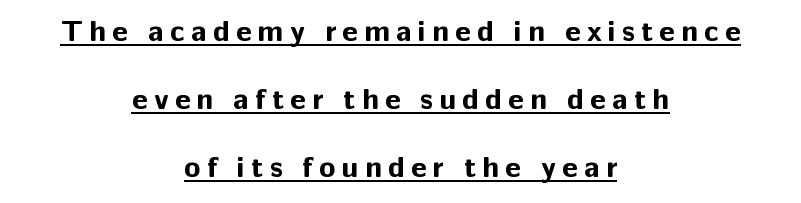
{"serif": "no", "italic": "no", "bold": "yes", "weight": "bold", "width": "normal", "stroke_contrast": "low", "x_height": "medium", "monospaced": "no", "underline": "yes", "align": "center", "line_spacing": "loose", "line_spacing_ratio": 2.26, "letter_spacing": "wide", "letter_spacing_em": 0.21, "glyph_px": 30}
